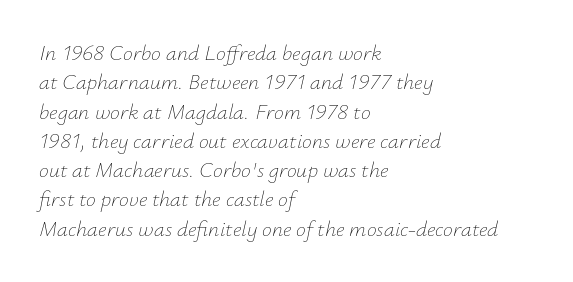
{"italic": "yes", "lean": "right", "slant_degrees": 12, "bold": "no", "underline": "no", "align": "left", "line_spacing": "normal", "line_spacing_ratio": 1.33, "letter_spacing": "normal", "letter_spacing_em": 0.0, "glyph_px": 22}
